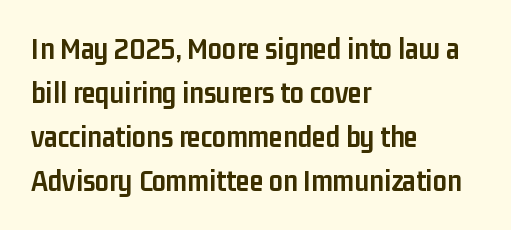
The image shows 31 px semibold, condensed sans-serif type, upright; set left-aligned, normal line spacing (1.42x), normal letter spacing, not underlined; low stroke contrast and a medium x-height.
